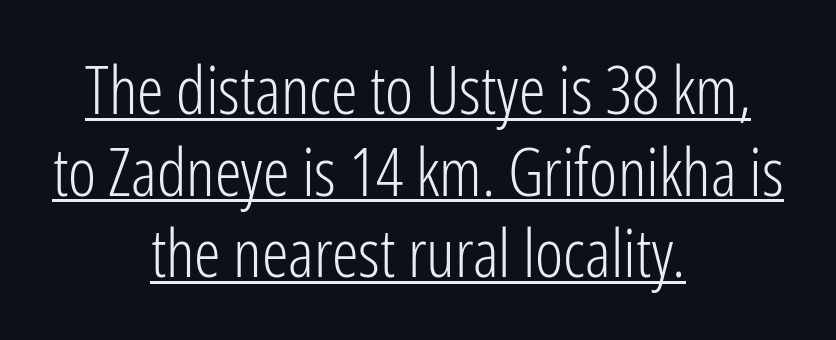
The image shows 67 px light, condensed sans-serif type, upright; set centered, line spacing 1.22x, normal letter spacing, underlined; low stroke contrast and a medium x-height.
